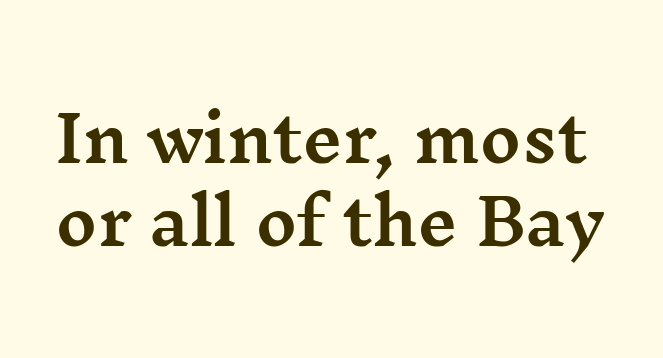
Q: Is the text italic (slanted)? A: No, it is upright.
Q: Is the typeface a serif or a sans-serif typeface? A: Serif.
Q: Is the text underlined? A: No.
Q: Is the spacing between letters normal or unusually wide? A: Normal.
Q: Is the spacing between lines tight, normal or loose? A: Normal.
Q: Width (condensed, normal, or wide)? A: Wide.
Q: Stroke contrast? A: Medium.
Q: x-height? A: Medium.
Q: Monospaced? A: No.
